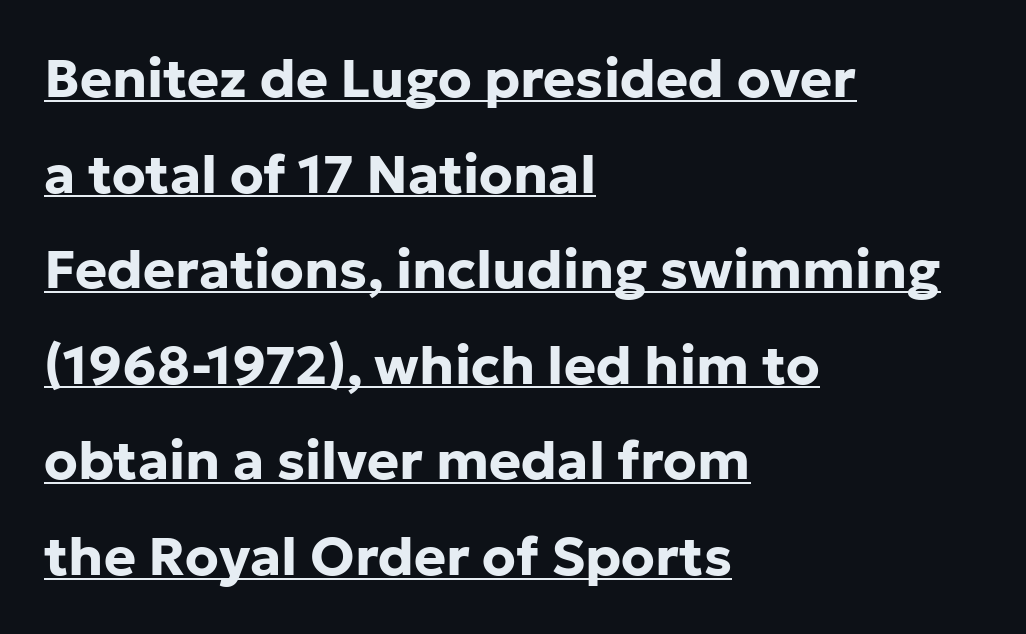
Q: Is the text bold? A: Yes.
Q: Is the text italic (slanted)? A: No, it is upright.
Q: Is the typeface a serif or a sans-serif typeface? A: Sans-serif.
Q: Is the text underlined? A: Yes.
Q: How is the paragraph aligned? A: Left-aligned.
Q: Is the spacing between letters normal or unusually wide? A: Normal.
Q: Width (condensed, normal, or wide)? A: Normal.
Q: Stroke contrast? A: Low.
Q: x-height? A: Medium.
Q: Monospaced? A: No.
